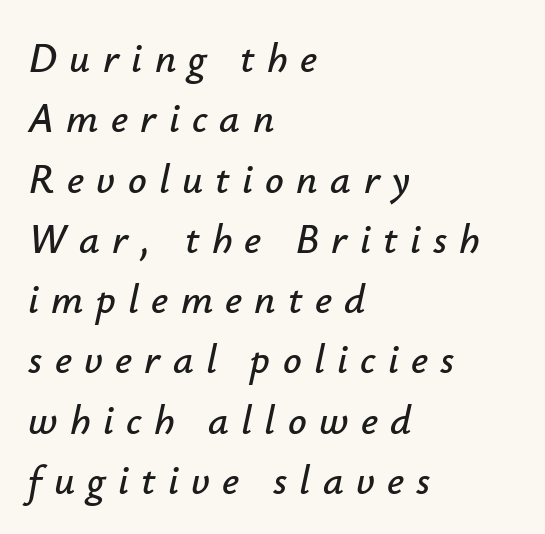
The image shows 41 px text type, italic (leaning right); set left-aligned, normal line spacing (1.47x), unusually wide letter spacing (+0.3 em), not underlined; low stroke contrast and a small x-height.
